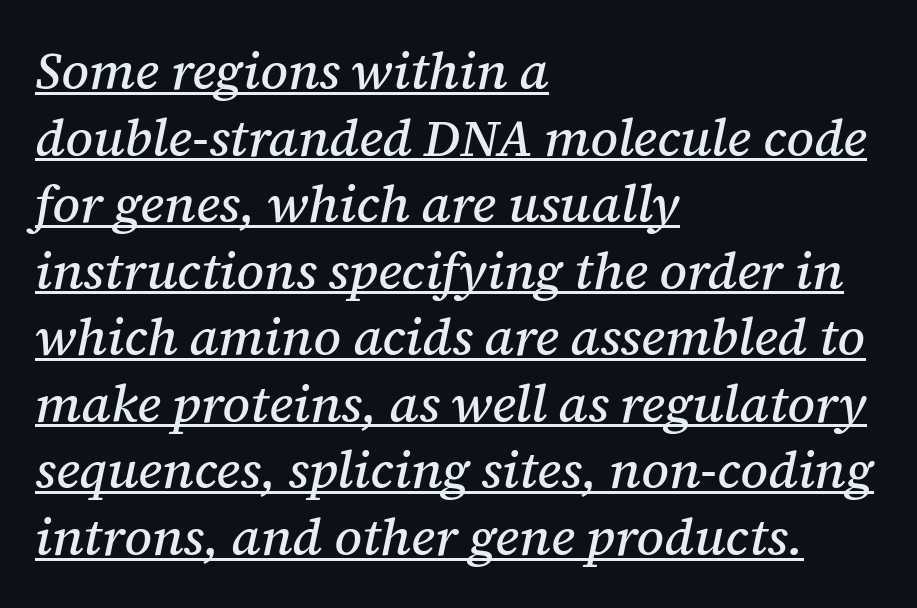
{"serif": "yes", "italic": "yes", "lean": "right", "slant_degrees": 12, "width": "normal", "stroke_contrast": "medium", "x_height": "medium", "monospaced": "no", "underline": "yes", "align": "left", "line_spacing": "normal", "line_spacing_ratio": 1.28, "letter_spacing": "normal", "letter_spacing_em": 0.0, "glyph_px": 52}
